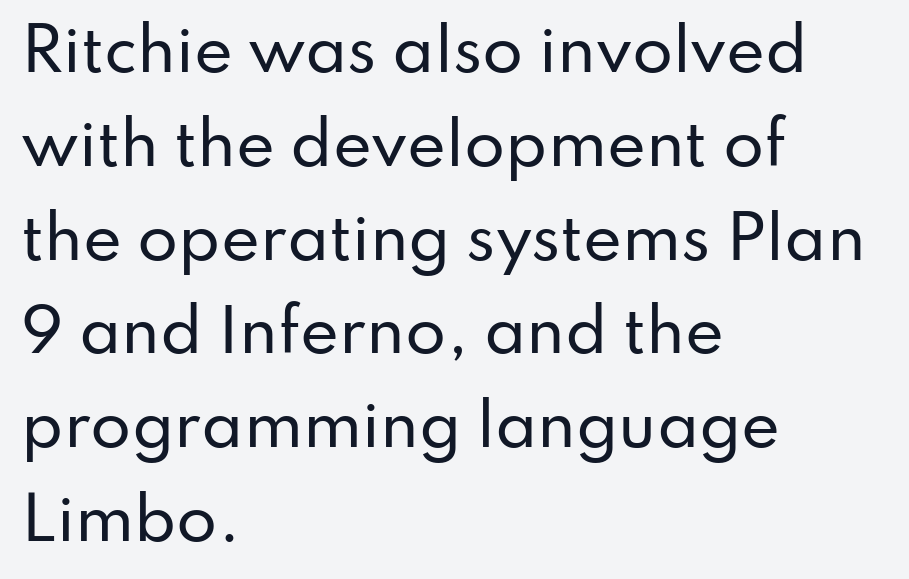
{"serif": "no", "italic": "no", "width": "normal", "stroke_contrast": "low", "x_height": "small", "monospaced": "no", "underline": "no", "align": "left", "line_spacing": "normal", "line_spacing_ratio": 1.59, "letter_spacing": "normal", "letter_spacing_em": 0.0, "glyph_px": 59}
